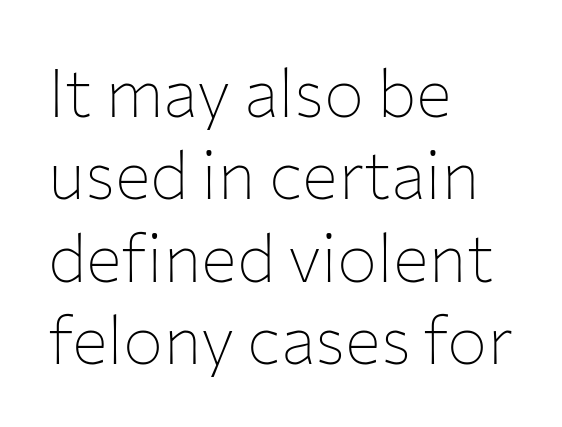
Is the letter spacing exaggerated? No — it looks like the ordinary default. The specimen reads as upright at a glance. Line beginnings align vertically; line endings do not. No heavy texture on the line: the type isn't bold. Here the designer chose a conventional face with non-uniform glyph widths.
